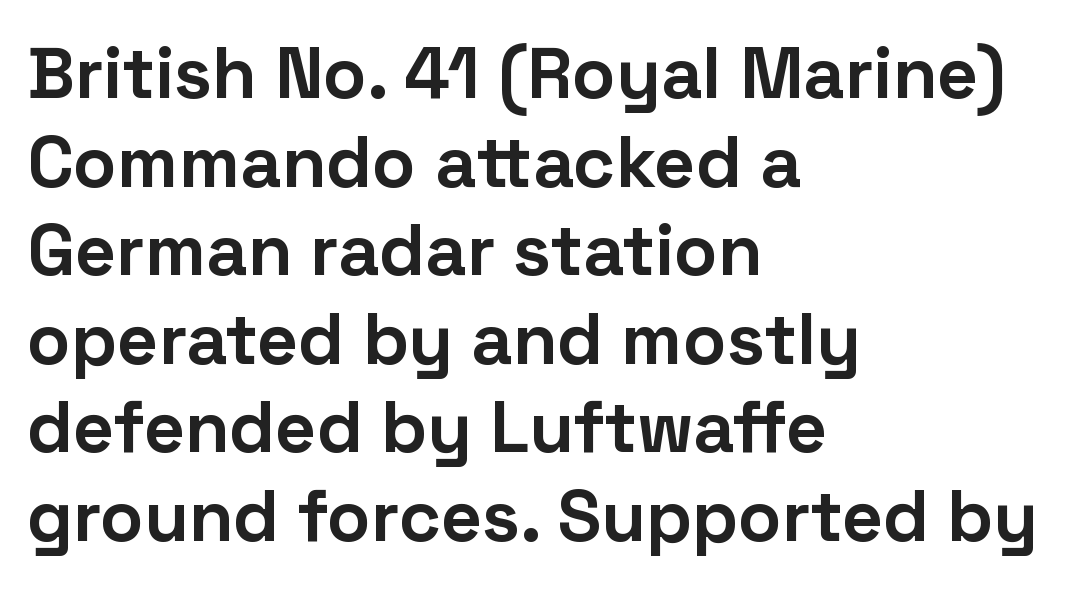
Varying glyph widths throughout — classic text-font behaviour. Is the letter spacing exaggerated? No — it looks like the ordinary default. Notice how the stems are strictly vertical — no italics here. Descender tails drop into unmarked territory. Teacher's note: observe the even left margin — that is flush-left alignment. A full-strength bold gives these letters their thick strokes.
